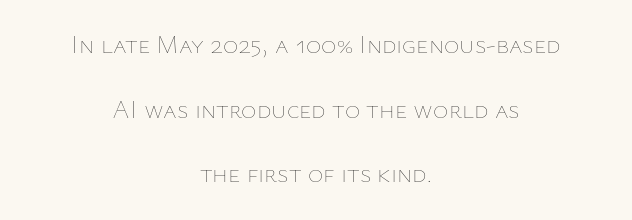
The image shows 26 px text type, upright; set centered, loose line spacing (2.49x), normal letter spacing, not underlined.
